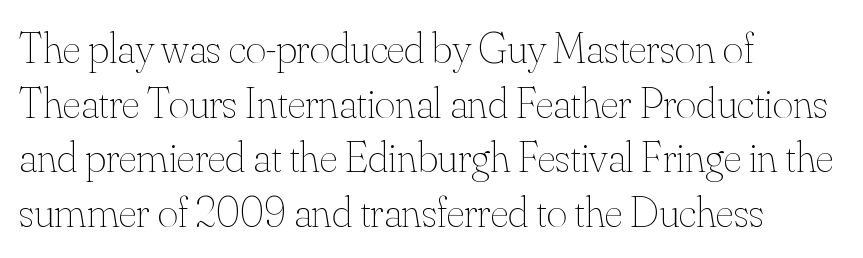
{"italic": "no", "bold": "no", "weight": "thin", "width": "normal", "stroke_contrast": "medium", "x_height": "small", "monospaced": "no", "underline": "no", "align": "left", "line_spacing_ratio": 1.24, "letter_spacing": "normal", "letter_spacing_em": 0.0, "glyph_px": 44}
